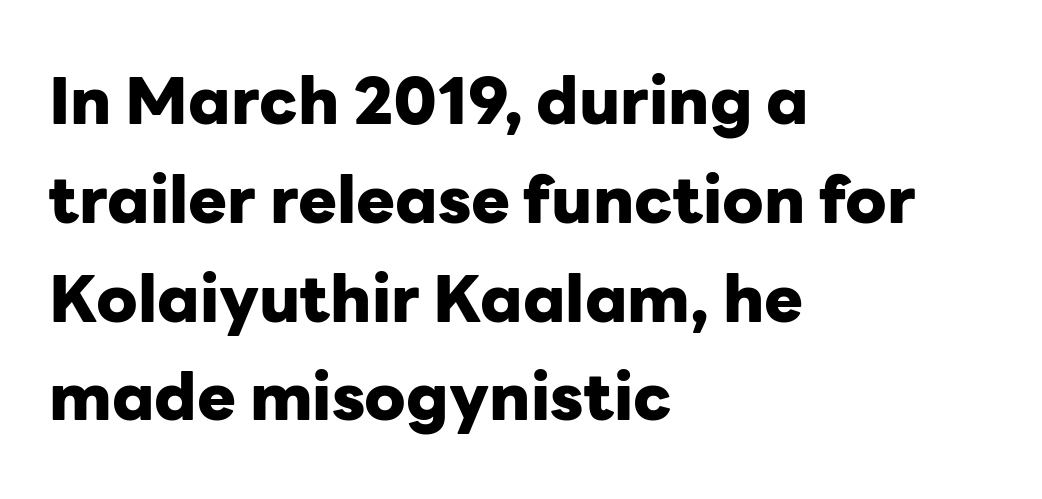
Q: Is the text bold? A: Yes.
Q: Is the text italic (slanted)? A: No, it is upright.
Q: Is the typeface a serif or a sans-serif typeface? A: Sans-serif.
Q: Is the text underlined? A: No.
Q: How is the paragraph aligned? A: Left-aligned.
Q: Is the spacing between letters normal or unusually wide? A: Normal.
Q: Is the spacing between lines tight, normal or loose? A: Normal.
Q: Width (condensed, normal, or wide)? A: Normal.
Q: Stroke contrast? A: Low.
Q: x-height? A: Medium.
Q: Monospaced? A: No.
